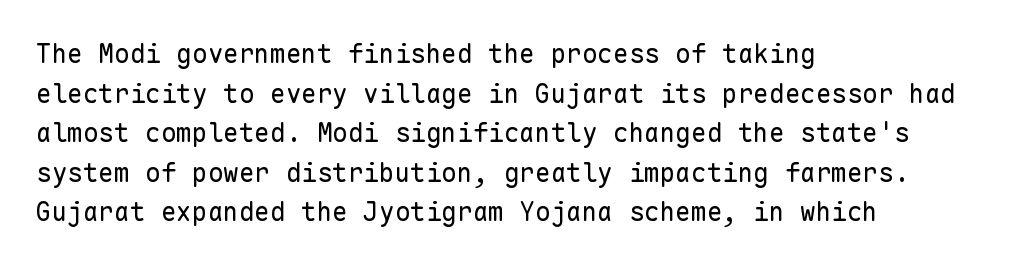
{"italic": "no", "bold": "no", "underline": "no", "align": "left", "line_spacing": "normal", "line_spacing_ratio": 1.52, "letter_spacing": "normal", "letter_spacing_em": 0.0, "glyph_px": 26}
